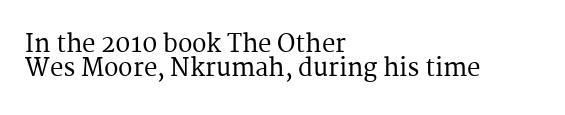
{"italic": "no", "underline": "no", "align": "left", "line_spacing": "tight", "line_spacing_ratio": 0.99, "letter_spacing": "normal", "letter_spacing_em": 0.0, "glyph_px": 24}
